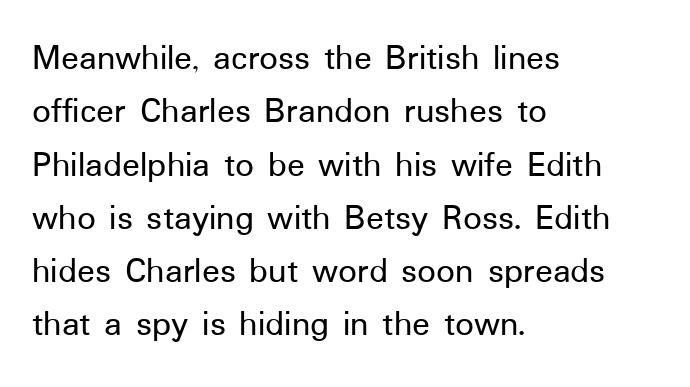
The image shows 37 px sans-serif type, upright; set left-aligned, normal line spacing (1.44x), normal letter spacing, not underlined; low stroke contrast and a medium x-height.
